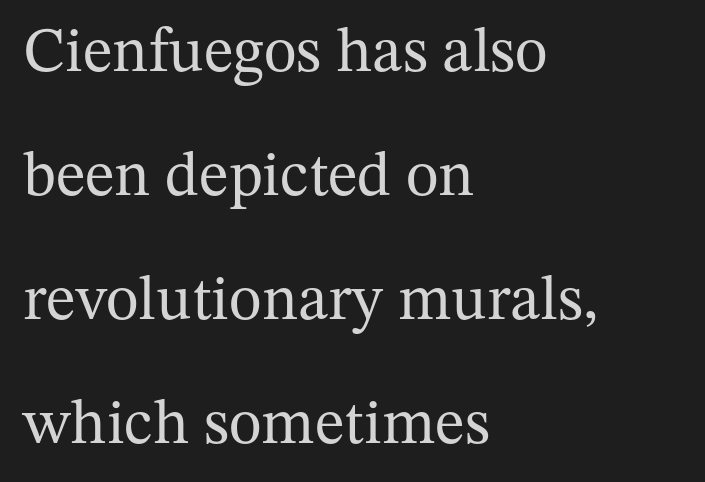
Q: Is the text bold? A: No.
Q: Is the text italic (slanted)? A: No, it is upright.
Q: Is the typeface a serif or a sans-serif typeface? A: Serif.
Q: Is the text underlined? A: No.
Q: How is the paragraph aligned? A: Left-aligned.
Q: Is the spacing between letters normal or unusually wide? A: Normal.
Q: Is the spacing between lines tight, normal or loose? A: Loose.
Q: Width (condensed, normal, or wide)? A: Normal.
Q: Stroke contrast? A: Medium.
Q: x-height? A: Medium.
Q: Monospaced? A: No.
